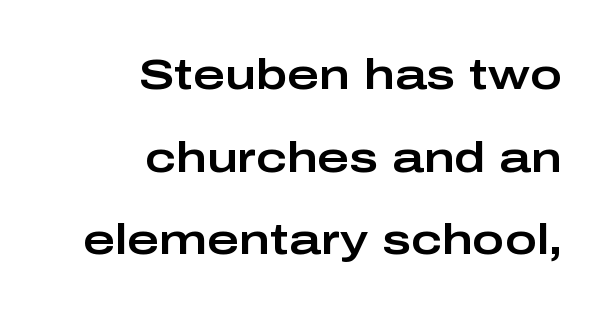
Q: Is the text italic (slanted)? A: No, it is upright.
Q: Is the typeface a serif or a sans-serif typeface? A: Sans-serif.
Q: Is the text underlined? A: No.
Q: How is the paragraph aligned? A: Right-aligned.
Q: Is the spacing between letters normal or unusually wide? A: Normal.
Q: Is the spacing between lines tight, normal or loose? A: Loose.
Q: Width (condensed, normal, or wide)? A: Wide.
Q: Stroke contrast? A: Low.
Q: x-height? A: Medium.
Q: Monospaced? A: No.
